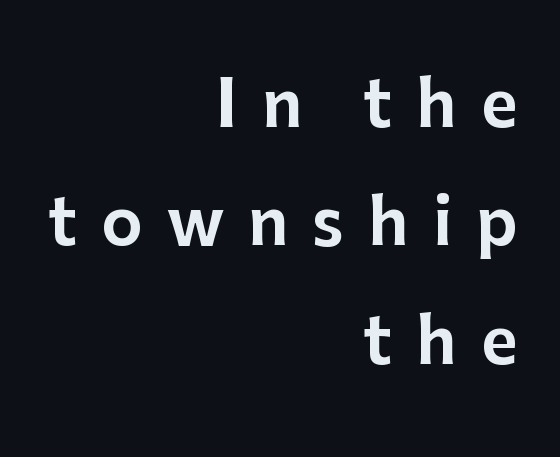
{"serif": "no", "italic": "no", "width": "normal", "stroke_contrast": "low", "x_height": "medium", "monospaced": "no", "underline": "no", "align": "right", "line_spacing_ratio": 1.88, "letter_spacing": "wide", "letter_spacing_em": 0.38, "glyph_px": 63}
